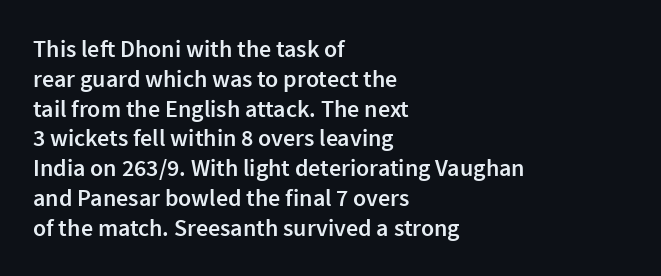
The image shows 24 px text type, upright; set left-aligned, line spacing 1.24x, normal letter spacing, not underlined.
